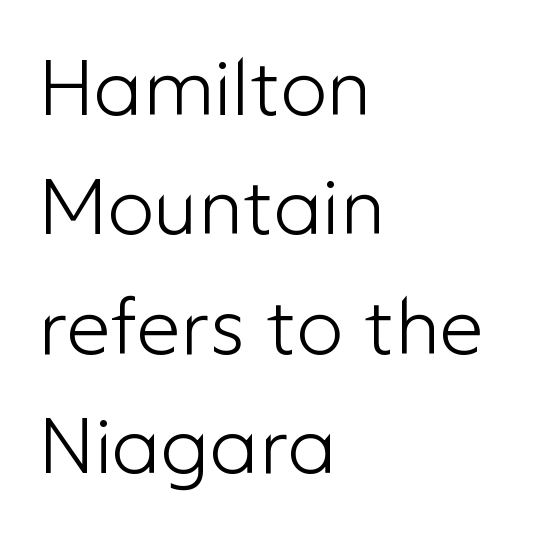
The image shows 78 px light sans-serif type, upright; set left-aligned, normal line spacing (1.53x), normal letter spacing, not underlined; low stroke contrast and a medium x-height.
